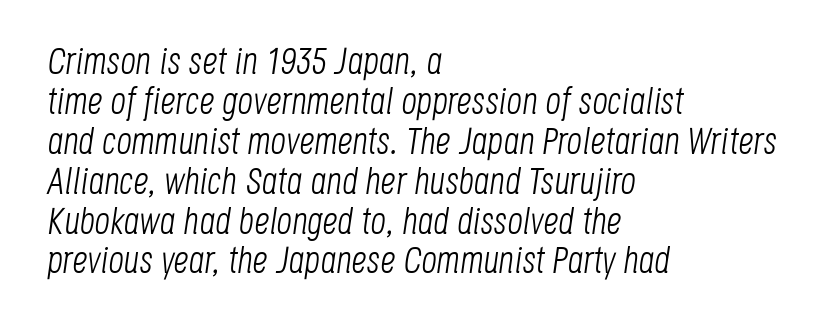
The passage shown is typed in a proportional face where columns would drift. This sample uses plain, unmodified letter spacing. The block of text is dense from top to bottom, with scant space between rows. Where is the straight margin? On the left. It's the slanting kind of type. Compared with a typical body face, this is equally light or lighter still.
